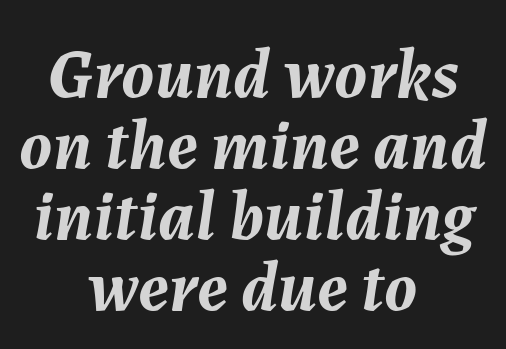
Q: Is the text bold? A: Yes.
Q: Is the text italic (slanted)? A: Yes, it leans right by about 7 degrees.
Q: Is the text underlined? A: No.
Q: How is the paragraph aligned? A: Centered.
Q: Is the spacing between letters normal or unusually wide? A: Normal.
Q: Is the spacing between lines tight, normal or loose? A: Tight.
Q: Width (condensed, normal, or wide)? A: Normal.
Q: Stroke contrast? A: Medium.
Q: x-height? A: Medium.
Q: Monospaced? A: No.
